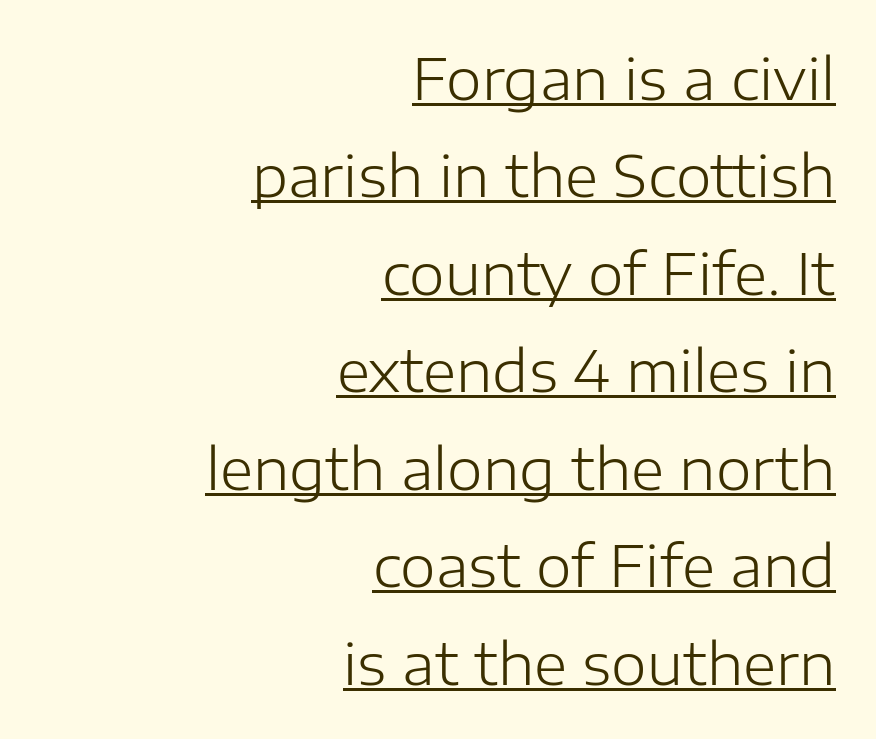
These glyphs show unthickened strokes, regular width or finer. The passage shown is typed in a proportional face where columns would drift. A roman cut, with each character standing at attention. The rendering shows plain stroke endings on the letterforms — a sans-serif design. The type is set solid horizontally, with unmodified tracking. Check the space under the baseline: a stroke is drawn there.
